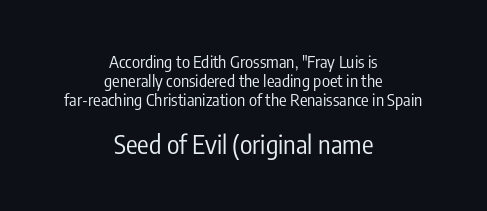
{"italic": "no", "bold": "no", "underline": "no", "align": "center", "line_spacing": "tight", "line_spacing_ratio": 1.11, "letter_spacing": "normal", "letter_spacing_em": 0.0, "larger_block": "second", "size_ratio": 1.53, "glyph_px": 26}
